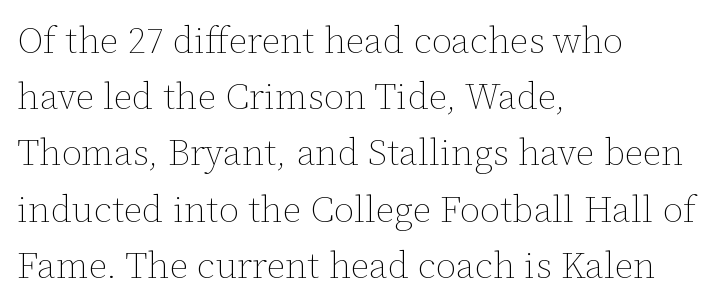
{"italic": "no", "bold": "no", "weight": "thin", "width": "normal", "stroke_contrast": "low", "x_height": "medium", "monospaced": "no", "underline": "no", "align": "left", "line_spacing": "normal", "line_spacing_ratio": 1.52, "letter_spacing": "normal", "letter_spacing_em": 0.0, "glyph_px": 37}
